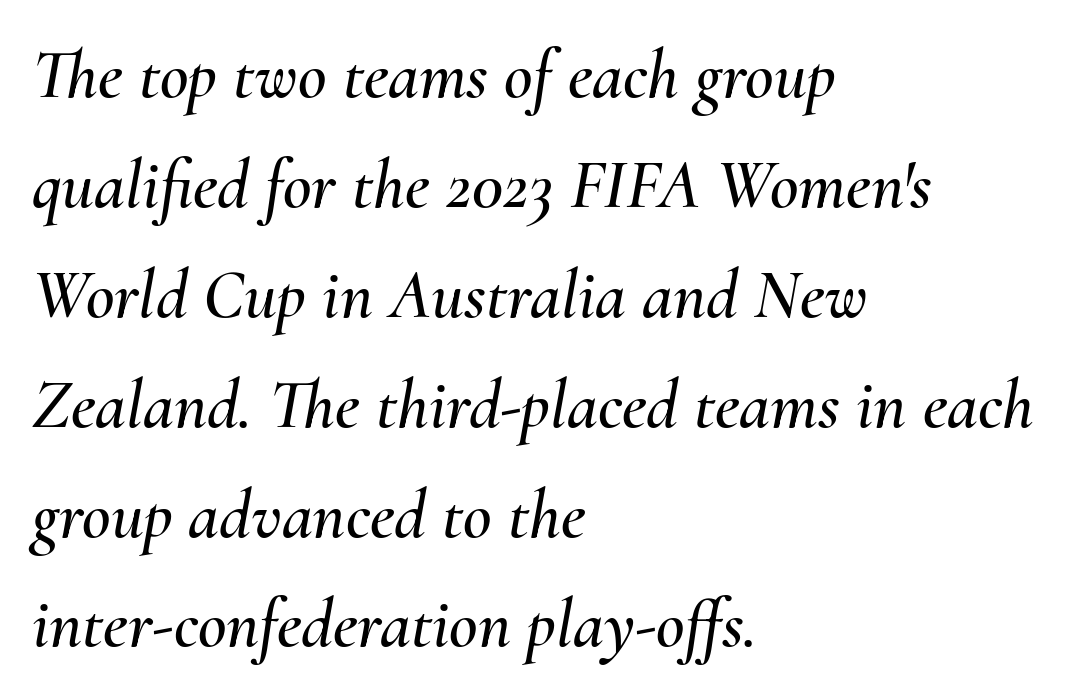
Think of a printed novel: that variable character pitch is what you see here. Rows of type keep a routine distance in the vertical direction. Spacing between characters is what you'd get straight out of the box. Visually the block forms a straight wall on the left and a jagged coastline on the right. An italicized treatment has been applied to the whole sample. Glance below the letters and you will spot only blank space.
